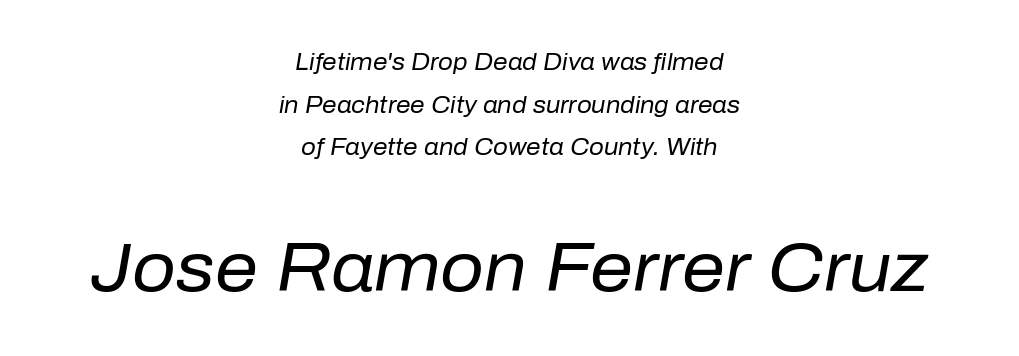
The image shows 68 px regular-weight type, italic (leaning right); set centered, line spacing 1.85x, normal letter spacing, not underlined; the second (bottom) block is 2.96x larger; low stroke contrast and a medium x-height.
